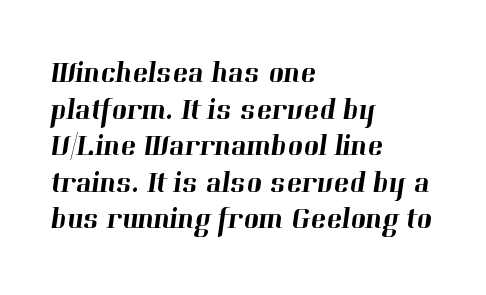
{"serif": "yes", "width": "normal", "stroke_contrast": "high", "x_height": "medium", "monospaced": "no", "underline": "no", "align": "left", "line_spacing": "normal", "line_spacing_ratio": 1.26, "letter_spacing": "normal", "letter_spacing_em": 0.0, "glyph_px": 29}
